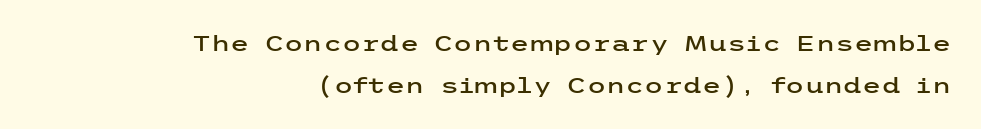
Is there much room between lines? Yes — plenty of vertical air separates them. The font's upright variant was chosen for this text. Alignment: flush right. Glance below the letters and you will spot only blank space. The face used here is rendered with its standard letterfit.
